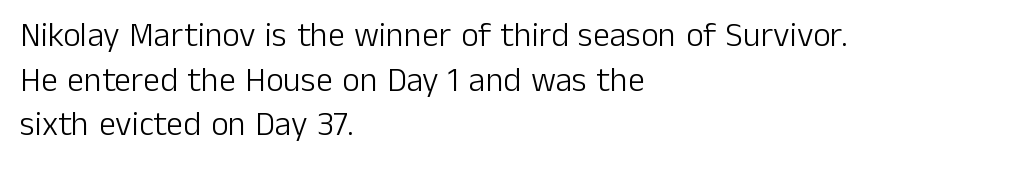
Q: Is the text bold? A: No.
Q: Is the text italic (slanted)? A: No, it is upright.
Q: Is the typeface a serif or a sans-serif typeface? A: Sans-serif.
Q: Is the text underlined? A: No.
Q: How is the paragraph aligned? A: Left-aligned.
Q: Is the spacing between letters normal or unusually wide? A: Normal.
Q: Is the spacing between lines tight, normal or loose? A: Normal.
Q: Width (condensed, normal, or wide)? A: Normal.
Q: Stroke contrast? A: Low.
Q: x-height? A: Medium.
Q: Monospaced? A: No.
